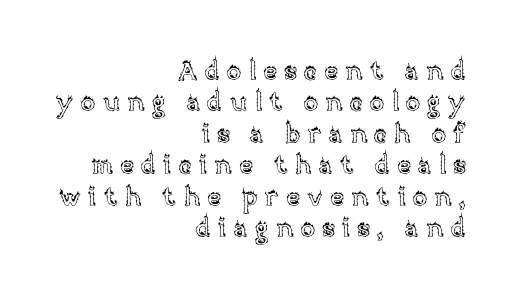
The image shows 26 px text type, upright; set right-aligned, line spacing 1.21x, unusually wide letter spacing (+0.28 em), not underlined.
